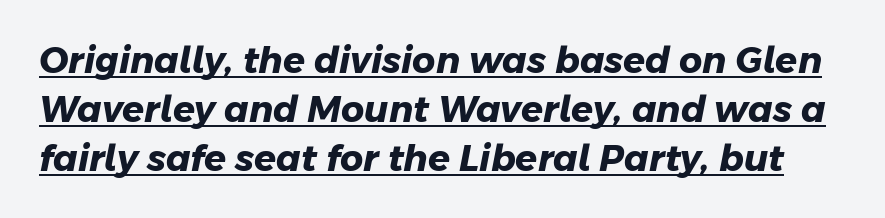
These lines are rendered in a variable-pitch font. Each word holds together tightly as a unit, with standard inter-letter gaps. Quick note: interline space is typical. Pretty heavy lettering here — definitely bold.
